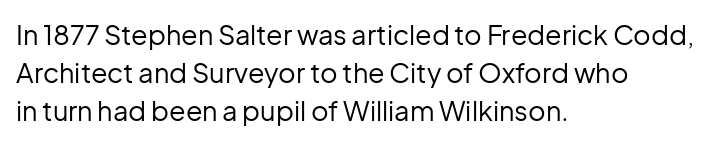
{"italic": "no", "bold": "no", "underline": "no", "align": "left", "line_spacing": "normal", "line_spacing_ratio": 1.41, "letter_spacing": "normal", "letter_spacing_em": 0.0, "glyph_px": 27}
